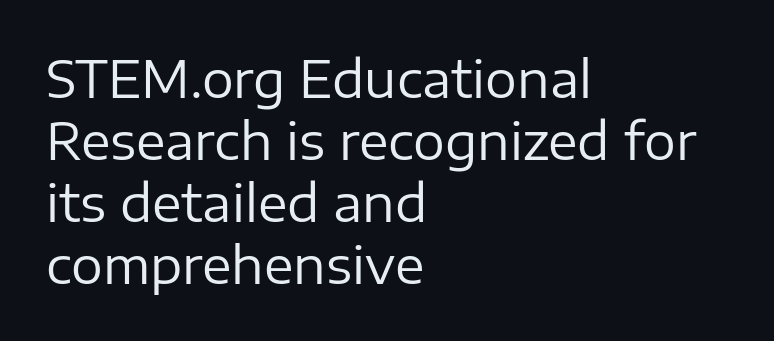
Q: Is the text bold? A: No.
Q: Is the text italic (slanted)? A: No, it is upright.
Q: Is the typeface a serif or a sans-serif typeface? A: Sans-serif.
Q: Is the text underlined? A: No.
Q: How is the paragraph aligned? A: Left-aligned.
Q: Is the spacing between letters normal or unusually wide? A: Normal.
Q: Width (condensed, normal, or wide)? A: Normal.
Q: Stroke contrast? A: Low.
Q: x-height? A: Medium.
Q: Monospaced? A: No.
